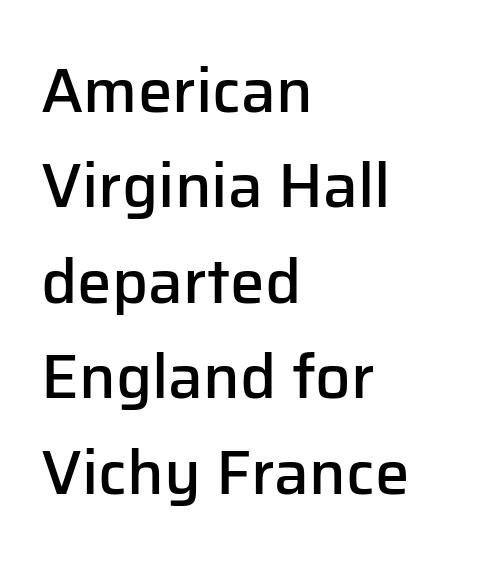
The image shows 62 px semibold sans-serif type, upright; set left-aligned, normal line spacing (1.54x), normal letter spacing, not underlined; low stroke contrast and a medium x-height.
